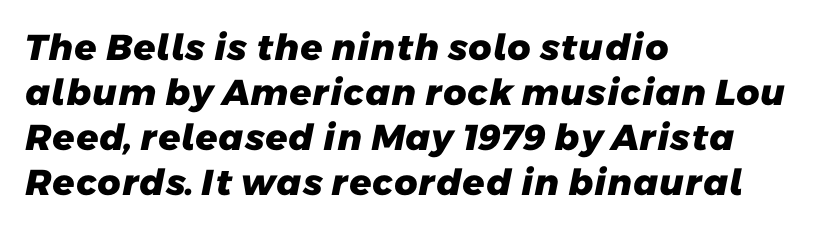
No feet cap the strokes, marking this as sans-serif type. Typesetter's note: full bold, strokes at maximum text heaviness. Nobody drew a line under any word here. The rendering anchors every line to the left-hand side. Each new line begins a customary step beneath the previous one.
